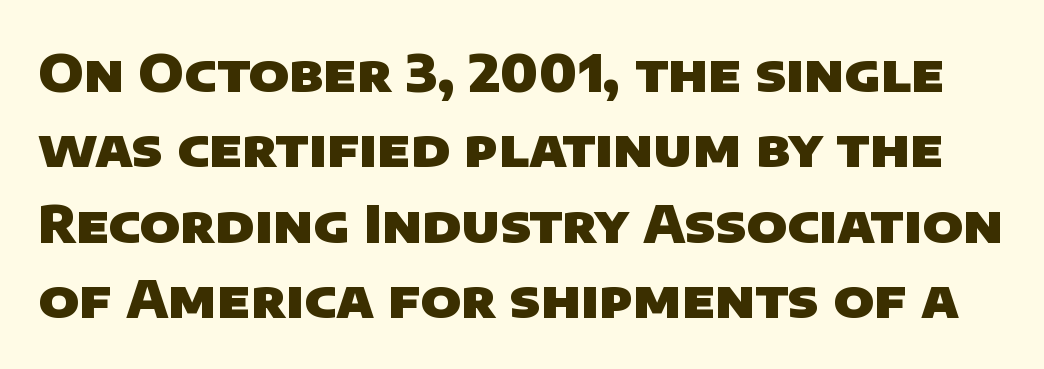
The image shows 52 px heavy sans-serif type; set normal line spacing (1.45x), normal letter spacing, not underlined; low stroke contrast and a large x-height.
